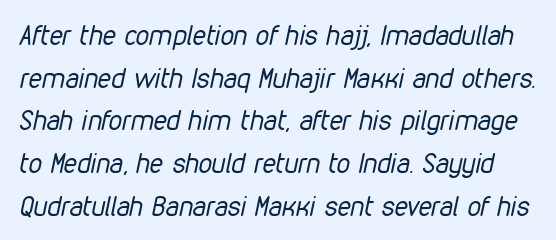
The image shows 27 px text type, italic (leaning right); set normal line spacing (1.58x), normal letter spacing, not underlined.
